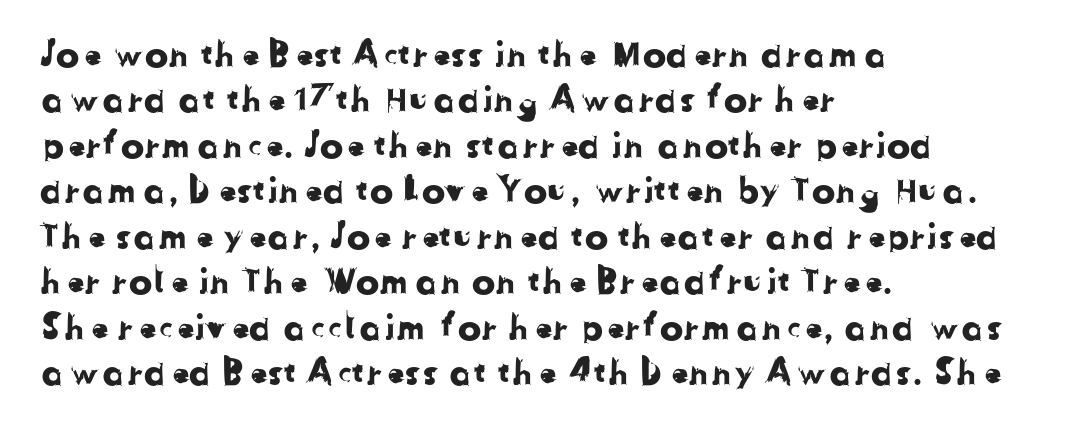
{"serif": "no", "width": "normal", "stroke_contrast": "low", "x_height": "medium", "monospaced": "no", "underline": "no", "align": "left", "line_spacing": "normal", "line_spacing_ratio": 1.3, "letter_spacing": "normal", "letter_spacing_em": 0.0, "glyph_px": 35}
